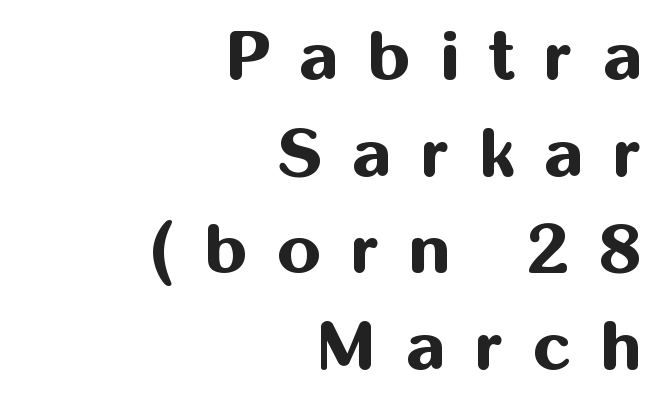
The image shows 69 px bold sans-serif type, upright; set right-aligned, normal line spacing (1.4x), unusually wide letter spacing (+0.43 em), not underlined; medium stroke contrast and a medium x-height.
